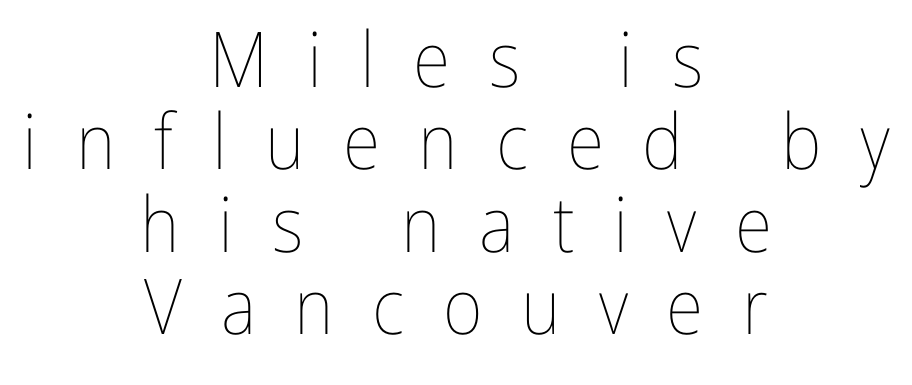
{"italic": "no", "bold": "no", "weight": "thin", "width": "condensed", "stroke_contrast": "low", "x_height": "medium", "monospaced": "no", "underline": "no", "align": "center", "line_spacing": "tight", "line_spacing_ratio": 1.07, "letter_spacing": "wide", "letter_spacing_em": 0.5, "glyph_px": 77}
